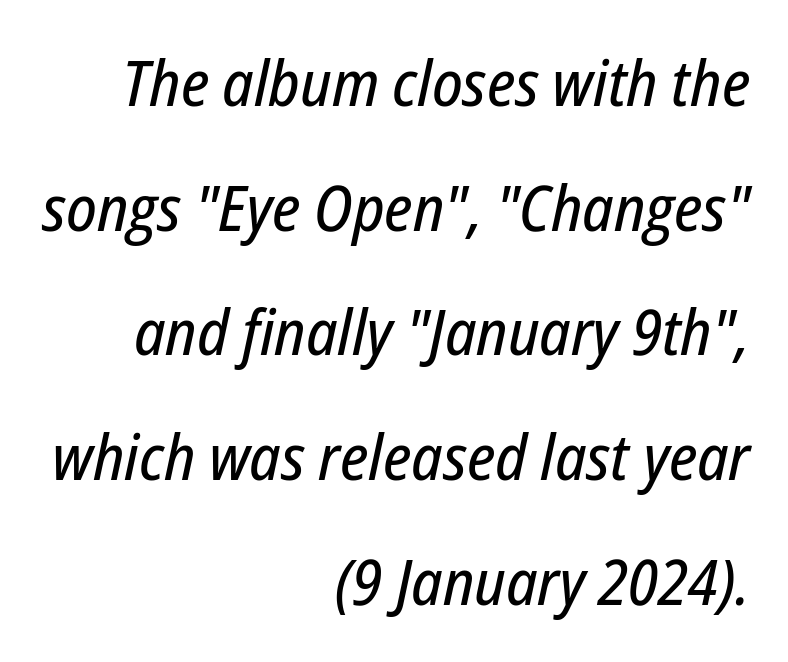
Lines of text with bare space underneath. Varying glyph widths throughout — classic text-font behaviour. What stands out about the letter spacing? Nothing — it is the standard amount. Notice how the passage keeps a crisp vertical edge on the right only.
